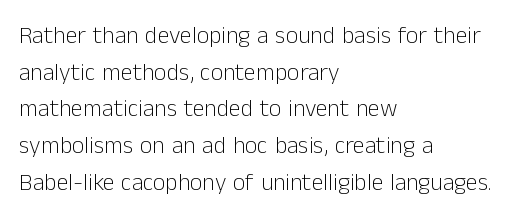
The image shows 24 px text type, upright; set left-aligned, normal line spacing (1.53x), normal letter spacing, not underlined.
